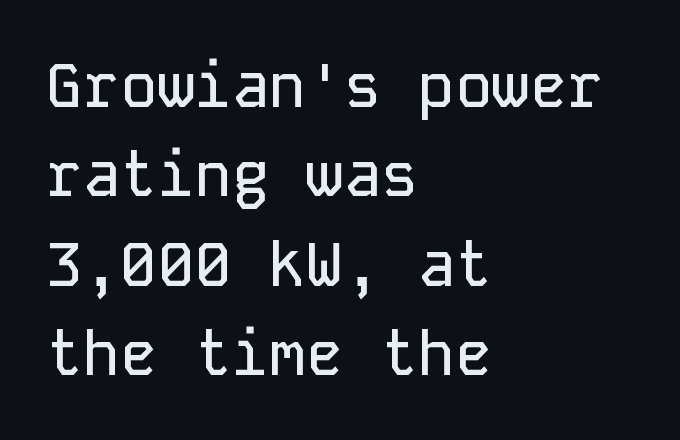
Beneath every word, the page is bare. If you drew a ruler down the left edge, every line would touch it. Is there any slant? The stems are plumb. The line texture is even and compact thanks to regular tracking. The passage shown is typed in a monospace face where columns stay perfectly aligned.
